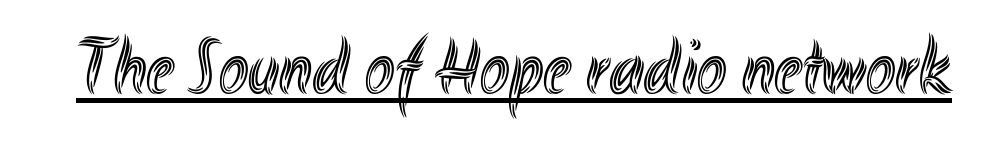
Like a heading marked for emphasis, these lines bear an underscore. Proportional: the letters do not fall into vertical columns. Letter spacing: default.
